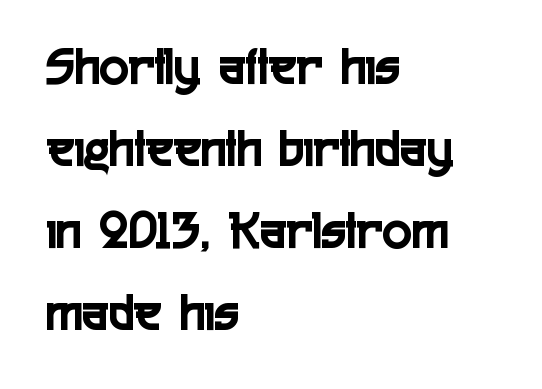
{"serif": "no", "italic": "no", "width": "condensed", "x_height": "medium", "monospaced": "no", "underline": "no", "align": "left", "line_spacing": "normal", "line_spacing_ratio": 1.49, "letter_spacing": "normal", "letter_spacing_em": 0.0, "glyph_px": 55}
